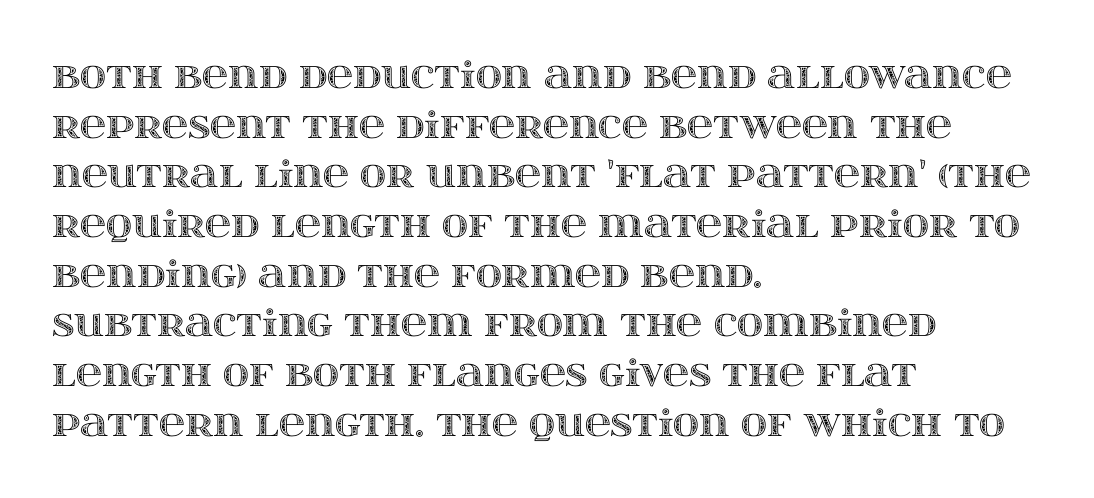
Q: Is the text italic (slanted)? A: No, it is upright.
Q: Is the text underlined? A: No.
Q: How is the paragraph aligned? A: Left-aligned.
Q: Is the spacing between letters normal or unusually wide? A: Normal.
Q: Is the spacing between lines tight, normal or loose? A: Normal.
Q: Width (condensed, normal, or wide)? A: Wide.
Q: x-height? A: Large.
Q: Monospaced? A: No.
